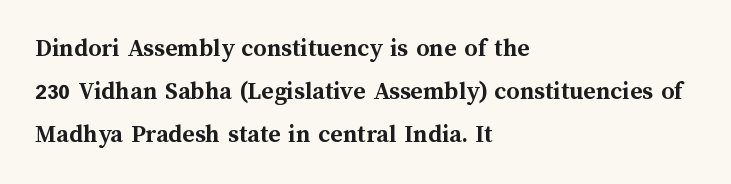
{"italic": "no", "bold": "yes", "underline": "no", "align": "left", "line_spacing": "normal", "line_spacing_ratio": 1.66, "letter_spacing": "normal", "letter_spacing_em": 0.0, "glyph_px": 26}
